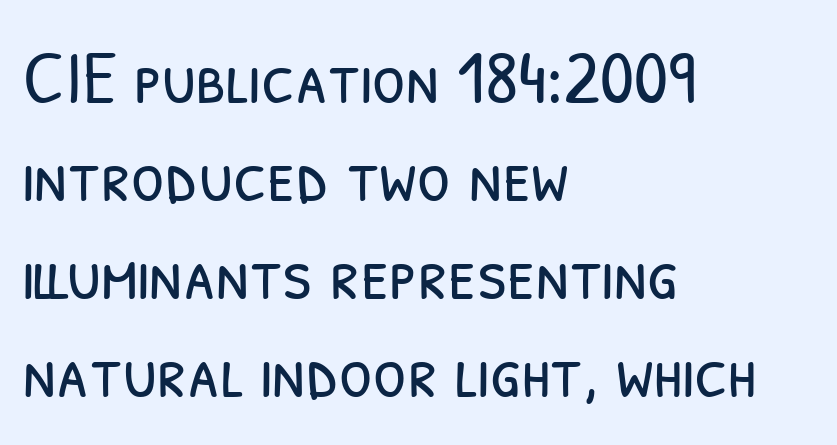
The image shows 76 px light, condensed sans-serif type; set left-aligned, normal line spacing (1.29x), normal letter spacing, not underlined; low stroke contrast and a medium x-height.
